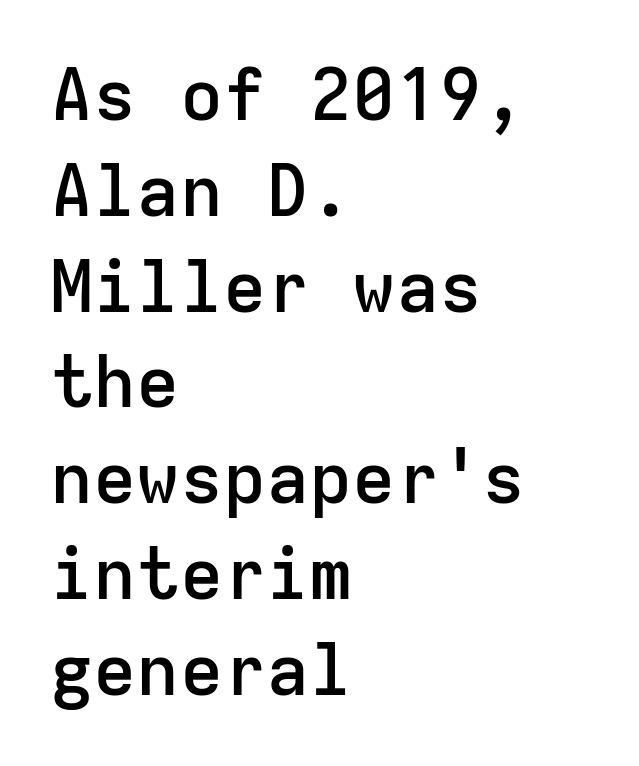
Notice how the passage keeps a crisp vertical edge on the left only. Monospaced: the letters line up in strict vertical columns. Quick note: underline off. Is the letter spacing exaggerated? No — it looks like the ordinary default. The rendering uses a semibold face; strokes are thickened but not to full bold.
